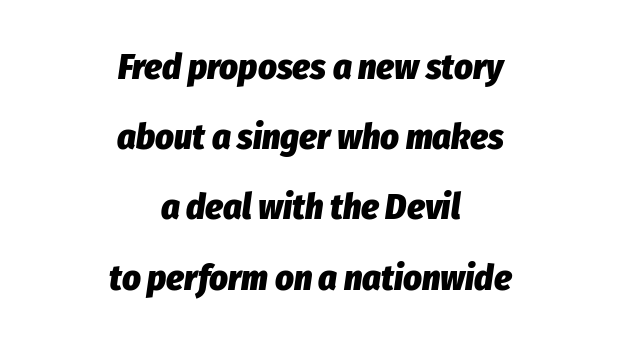
Q: Is the text bold? A: Yes.
Q: Is the text italic (slanted)? A: Yes, it leans right by about 8 degrees.
Q: Is the text underlined? A: No.
Q: How is the paragraph aligned? A: Centered.
Q: Is the spacing between letters normal or unusually wide? A: Normal.
Q: Is the spacing between lines tight, normal or loose? A: Loose.
Q: Width (condensed, normal, or wide)? A: Condensed.
Q: Stroke contrast? A: Low.
Q: x-height? A: Medium.
Q: Monospaced? A: No.
